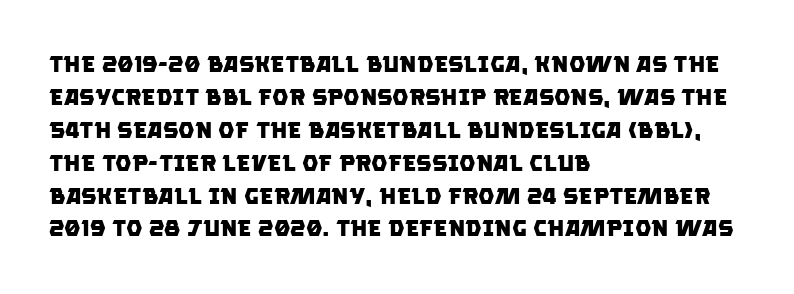
Q: Is the text bold? A: Yes.
Q: Is the text underlined? A: No.
Q: How is the paragraph aligned? A: Left-aligned.
Q: Is the spacing between letters normal or unusually wide? A: Normal.
Q: Is the spacing between lines tight, normal or loose? A: Normal.
